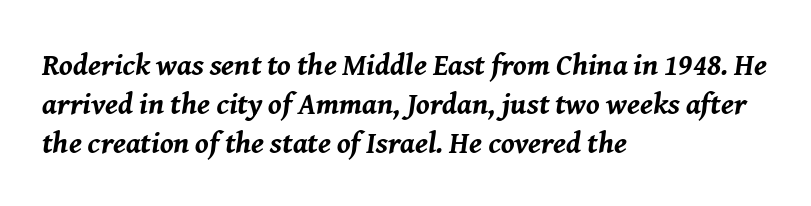
Q: Is the text bold? A: Yes.
Q: Is the text italic (slanted)? A: Yes, it leans right by about 8 degrees.
Q: Is the text underlined? A: No.
Q: How is the paragraph aligned? A: Left-aligned.
Q: Is the spacing between letters normal or unusually wide? A: Normal.
Q: Is the spacing between lines tight, normal or loose? A: Normal.
Q: Width (condensed, normal, or wide)? A: Normal.
Q: Stroke contrast? A: Medium.
Q: x-height? A: Medium.
Q: Monospaced? A: No.
